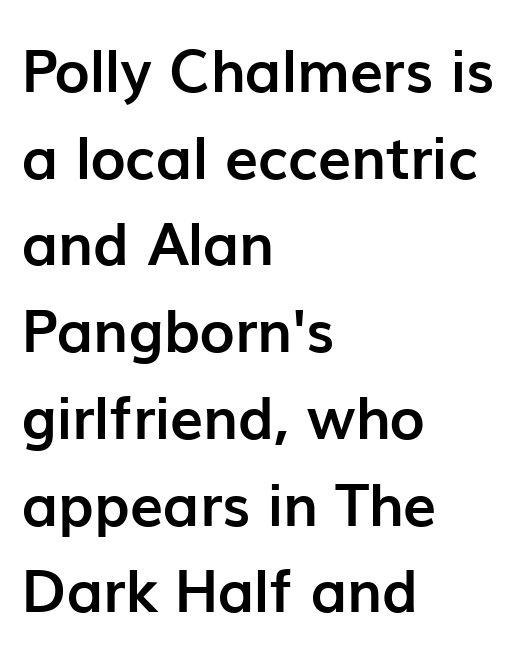
The image shows 59 px semibold sans-serif type, upright; set left-aligned, normal line spacing (1.47x), normal letter spacing, not underlined; low stroke contrast and a medium x-height.
